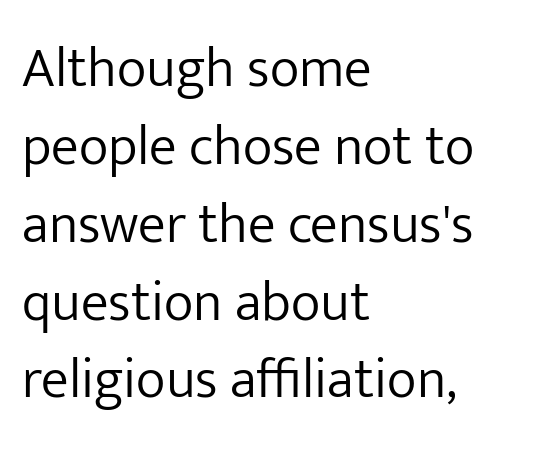
The image shows 56 px light sans-serif type, upright; set left-aligned, normal line spacing (1.39x), normal letter spacing, not underlined; low stroke contrast and a medium x-height.
